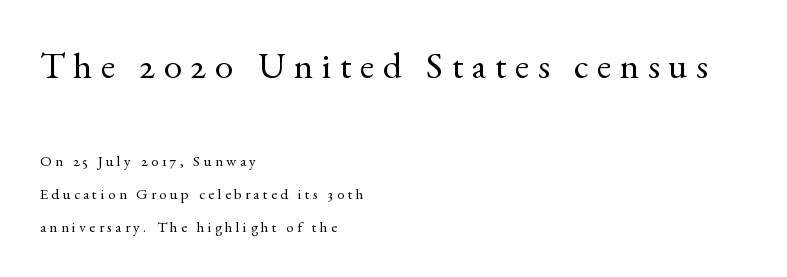
The image shows 37 px regular-weight serif type, upright; set left-aligned, loose line spacing (2.18x), unusually wide letter spacing (+0.23 em), not underlined; the first (top) block is 2.47x larger; a small x-height.
